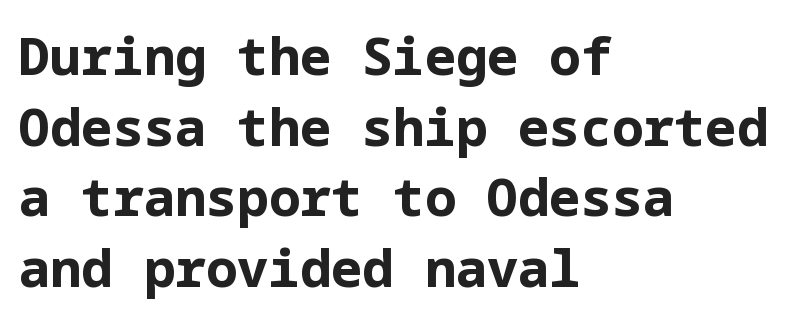
A typesetter would label this face a sans. Layout note: lines flush left. Descenders hang freely into open space. The typography opts for an upright posture over an oblique one. These lines sit exactly where default settings would place them. Honestly, the letter spacing is just normal — you wouldn't notice it.
